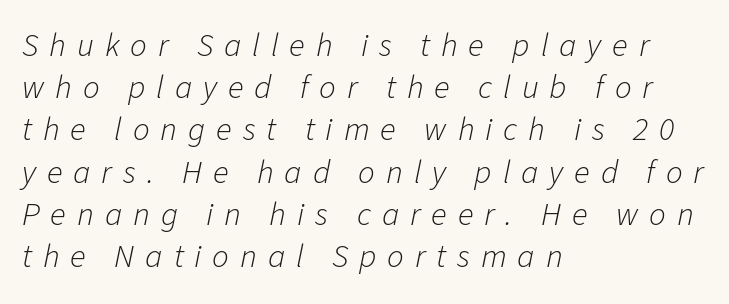
Q: Is the text bold? A: No.
Q: Is the text italic (slanted)? A: Yes, it leans right by about 11 degrees.
Q: Is the text underlined? A: No.
Q: How is the paragraph aligned? A: Left-aligned.
Q: Is the spacing between letters normal or unusually wide? A: Unusually wide.
Q: Is the spacing between lines tight, normal or loose? A: Normal.
Q: Width (condensed, normal, or wide)? A: Normal.
Q: Stroke contrast? A: Low.
Q: x-height? A: Medium.
Q: Monospaced? A: No.
